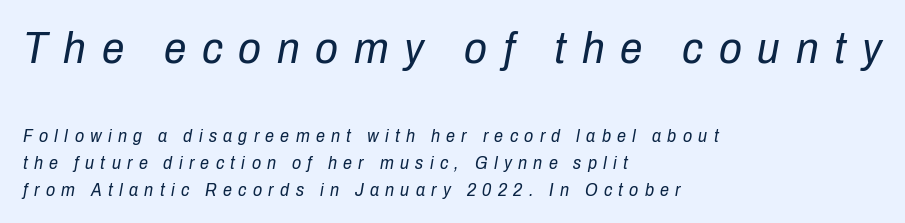
{"italic": "yes", "lean": "right", "slant_degrees": 10, "bold": "no", "weight": "regular", "width": "condensed", "stroke_contrast": "low", "x_height": "medium", "monospaced": "no", "underline": "no", "align": "left", "line_spacing": "normal", "line_spacing_ratio": 1.49, "letter_spacing": "wide", "letter_spacing_em": 0.35, "larger_block": "first", "size_ratio": 2.5, "glyph_px": 45}
